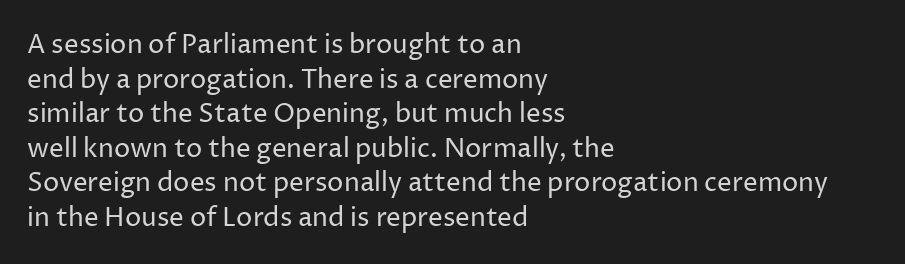
No chunkiness to these letters — they're not bold. A classic flush-left, rag-right setting is used for this passage. One glance says typical: line gaps are just what's usual. The letters sit at their default tracking, neither squeezed nor spread.
